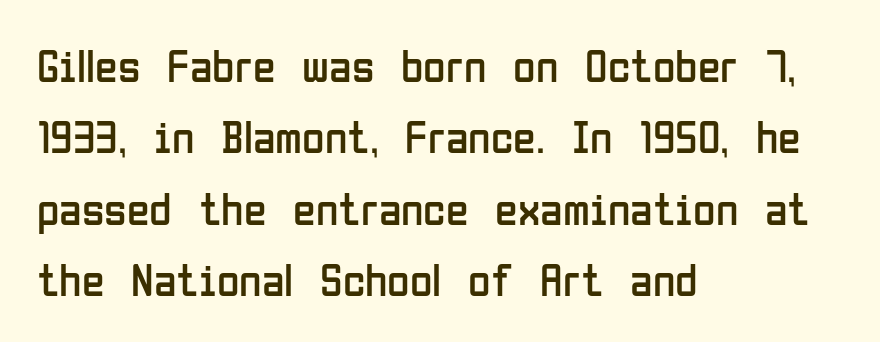
This rendering features lettering with no underline. The rendering anchors every line to the left-hand side. Typographically, this falls in the sans-serif category. Is this a fixed-width face? No — the glyphs have proportional, varying widths.
